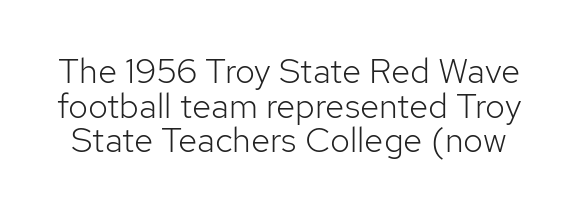
{"serif": "no", "italic": "no", "bold": "no", "weight": "light", "width": "normal", "stroke_contrast": "low", "x_height": "medium", "monospaced": "no", "underline": "no", "line_spacing": "tight", "line_spacing_ratio": 0.99, "letter_spacing": "normal", "letter_spacing_em": 0.0, "glyph_px": 35}
